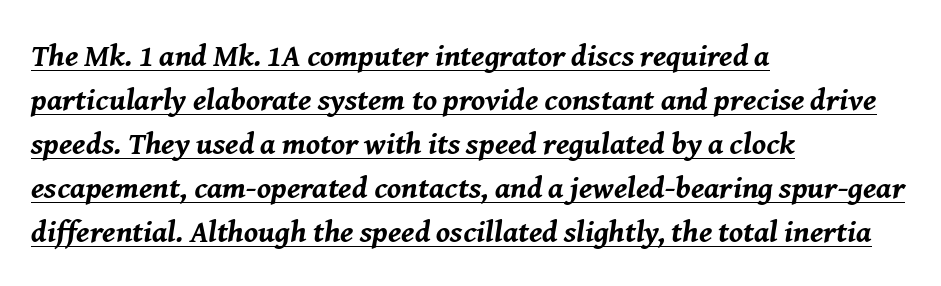
Q: Is the text bold? A: Yes.
Q: Is the text italic (slanted)? A: Yes, it leans right by about 8 degrees.
Q: Is the text underlined? A: Yes.
Q: How is the paragraph aligned? A: Left-aligned.
Q: Is the spacing between letters normal or unusually wide? A: Normal.
Q: Is the spacing between lines tight, normal or loose? A: Normal.
Q: Width (condensed, normal, or wide)? A: Normal.
Q: Stroke contrast? A: Medium.
Q: x-height? A: Medium.
Q: Monospaced? A: No.
